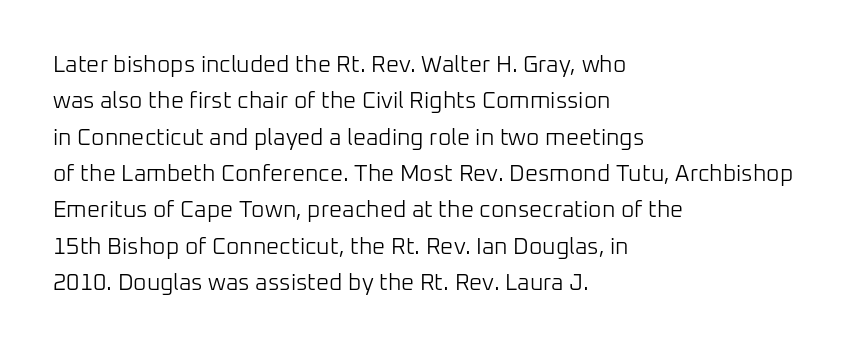
Compared with typical paragraphs, the rows here are spaced about the same. The letterforms sit at book weight or below. Ascenders rise straight up at ninety degrees. The lines are quadded left. Check the space under the baseline: it is left empty. Tracking value appears to be zero — textbook default spacing.
